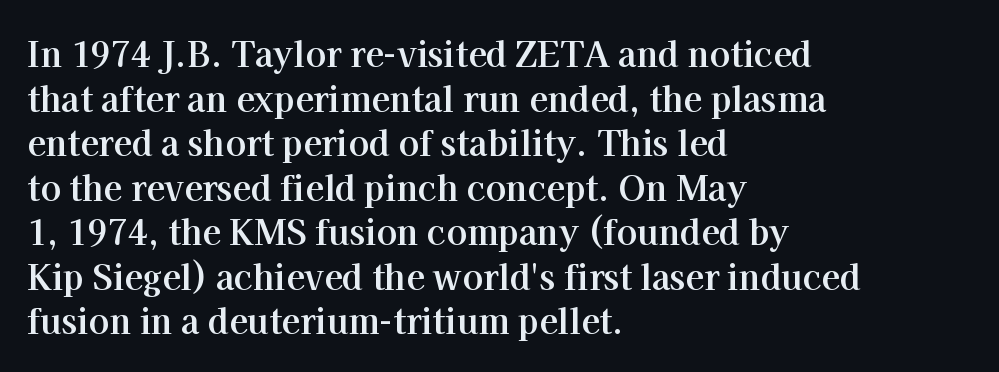
The image shows 34 px bold serif type, upright; set left-aligned, normal line spacing (1.31x), normal letter spacing, not underlined; high stroke contrast and a medium x-height.
